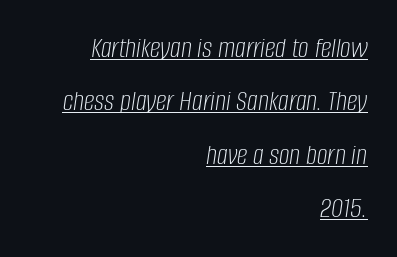
{"italic": "yes", "lean": "right", "slant_degrees": 8, "bold": "no", "weight": "light", "width": "condensed", "stroke_contrast": "low", "x_height": "large", "monospaced": "no", "underline": "yes", "align": "right", "line_spacing_ratio": 1.78, "letter_spacing": "normal", "letter_spacing_em": 0.0, "glyph_px": 30}
